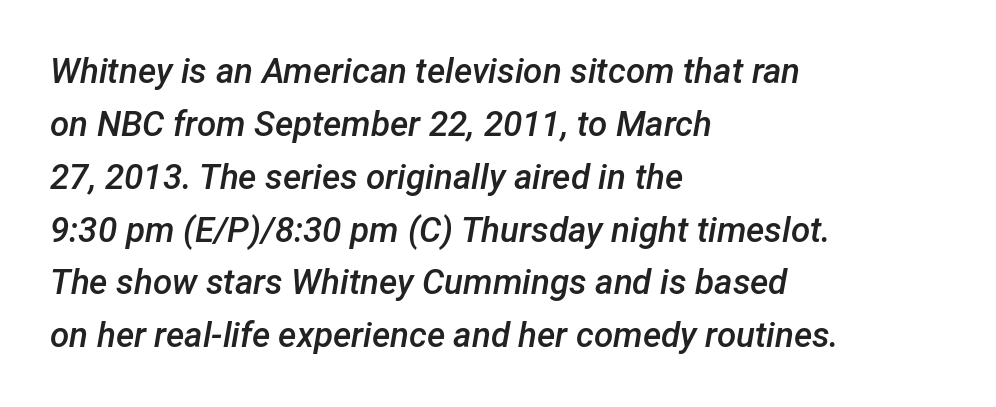
A somewhat darkened texture: the type is semibold rather than bold. Note the varied advance widths — an 'i' is clearly narrower than an 'm'. The line-height multiplier appears to be the usual default. The rendering applies a slant to the glyphs.
